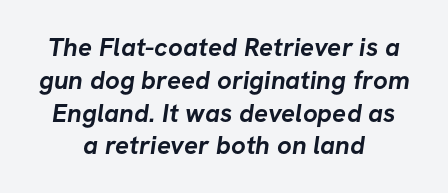
Q: Is the text bold? A: Yes.
Q: Is the text underlined? A: No.
Q: How is the paragraph aligned? A: Centered.
Q: Is the spacing between letters normal or unusually wide? A: Normal.
Q: Is the spacing between lines tight, normal or loose? A: Normal.
